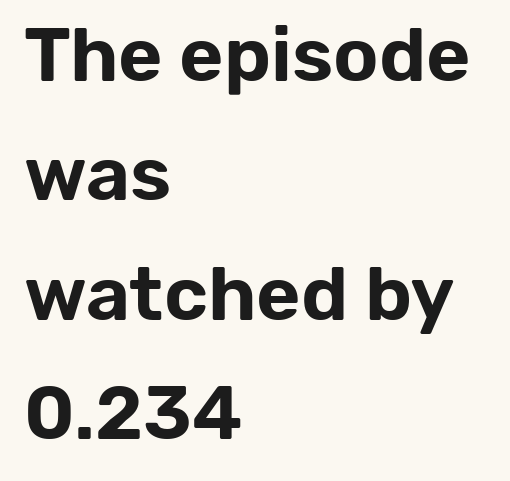
The image shows 76 px sans-serif type, upright; set left-aligned, normal line spacing (1.57x), normal letter spacing, not underlined; low stroke contrast and a medium x-height.
